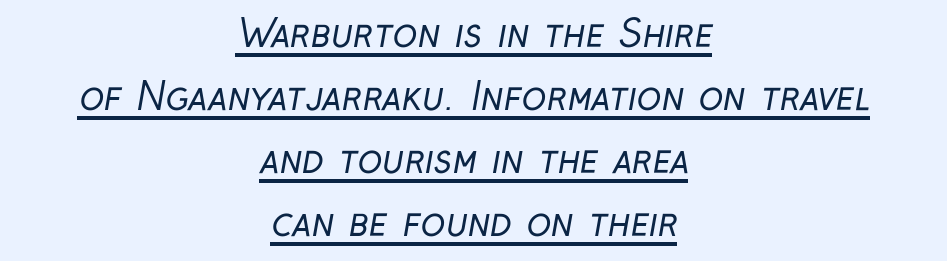
Standard letterfit; no display-style spreading of the glyphs. Weight: in the light-to-regular range. If you measured baseline to baseline, you'd find a middling distance. Casual observation: everything's sitting right in the middle. The lettering is marked with a stroke running underneath it. A typesetter would call this proportional, since set widths differ per character.
